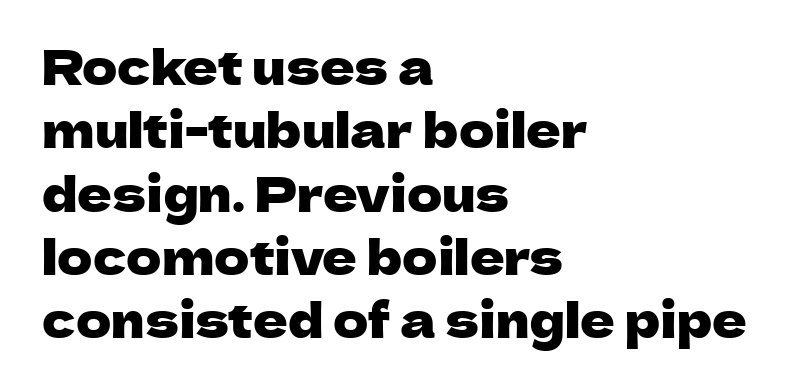
The image shows 48 px sans-serif type, upright; set left-aligned, normal line spacing (1.32x), normal letter spacing, not underlined; low stroke contrast and a medium x-height.
